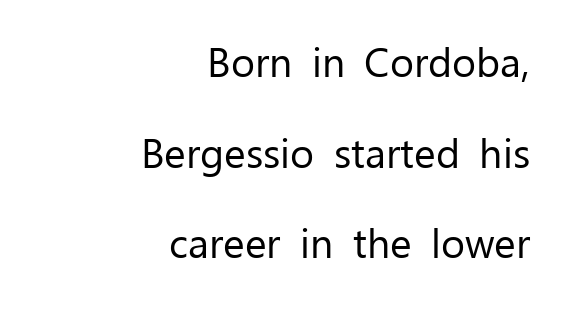
The image shows 41 px regular-weight sans-serif type, upright; set right-aligned, loose line spacing (2.21x), normal letter spacing, not underlined; low stroke contrast and a medium x-height.
